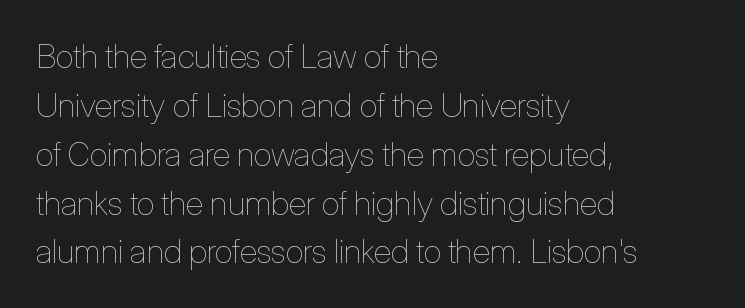
The image shows 33 px thin, condensed type, upright; set left-aligned, normal line spacing (1.48x), normal letter spacing, not underlined; low stroke contrast and a medium x-height.
